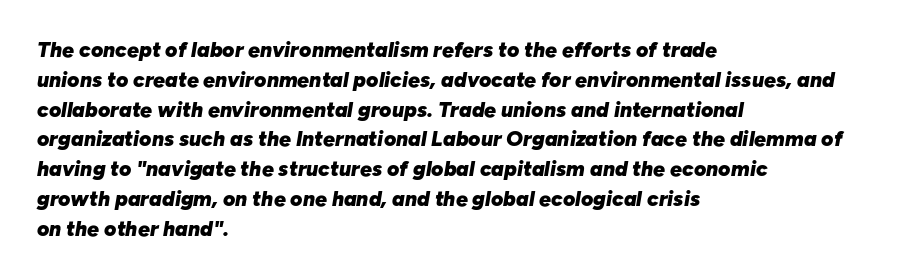
The image shows 21 px bold type, italic (leaning right); set left-aligned, normal line spacing (1.42x), normal letter spacing, not underlined.
